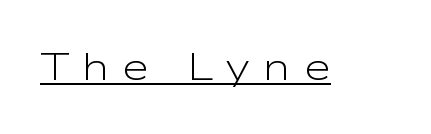
{"serif": "no", "italic": "no", "bold": "no", "weight": "light", "width": "wide", "stroke_contrast": "low", "x_height": "medium", "monospaced": "no", "underline": "yes", "letter_spacing": "wide", "letter_spacing_em": 0.33, "glyph_px": 39}
